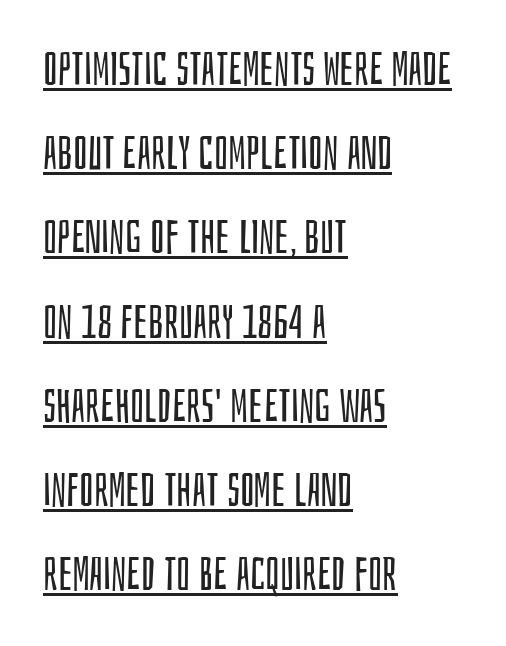
Every stem runs plumb, perpendicular to the baseline. These characters rest on top of a visible drawn line. In terms of letterspacing, this is plain default setting. Spacing verdict: proportional, widths tailored to each character. Letterform terminals end flat and unadorned throughout the passage.
